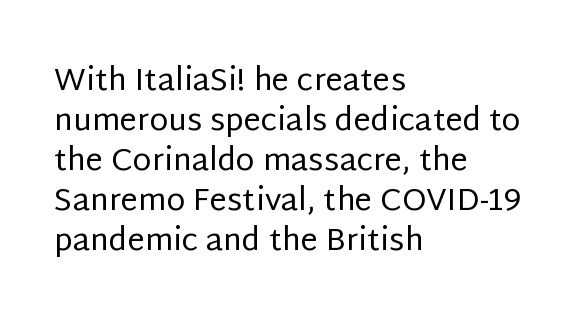
The image shows 31 px regular-weight sans-serif type, upright; set left-aligned, normal line spacing (1.29x), normal letter spacing, not underlined; low stroke contrast and a large x-height.
